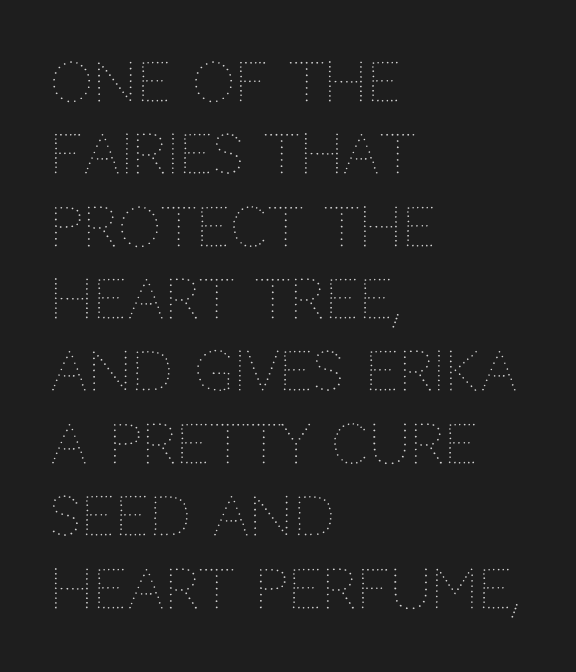
Horizontal bands of white between lines are of average thickness. Unbolded letterforms with no extra heft. Here the glyphs are tracked normally, forming tight word shapes. Italic: no, the glyphs are upright roman. You could not count columns in this text — the font is proportionally spaced. Any mark beneath the type? The region is blank.
